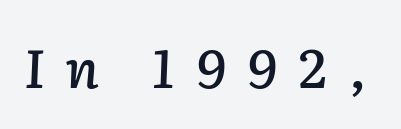
Q: Is the text italic (slanted)? A: Yes, it leans right by about 2 degrees.
Q: Is the text underlined? A: No.
Q: Is the spacing between letters normal or unusually wide? A: Unusually wide.
Q: Width (condensed, normal, or wide)? A: Normal.
Q: Stroke contrast? A: Low.
Q: x-height? A: Medium.
Q: Monospaced? A: No.
